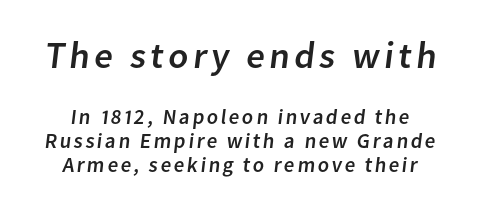
These two chunks differ in scale, with the top chunk taking the larger measure. The foot of each line stays bare and open. Observe the absence of serifs on each vertical stroke in this sample. The vertical gap from one line to the next is small. Character widths vary here, with narrow letters taking less room than wide ones.
